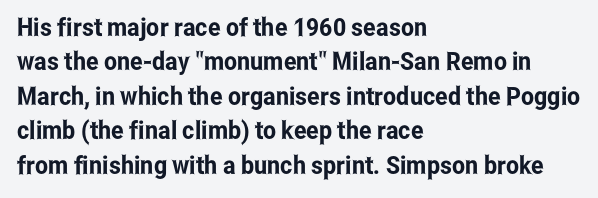
Style check: upright. All the whitespace from short lines collects on the right. Rule under the text: the space is simply empty. Leading matches the norm, producing a regular column.
